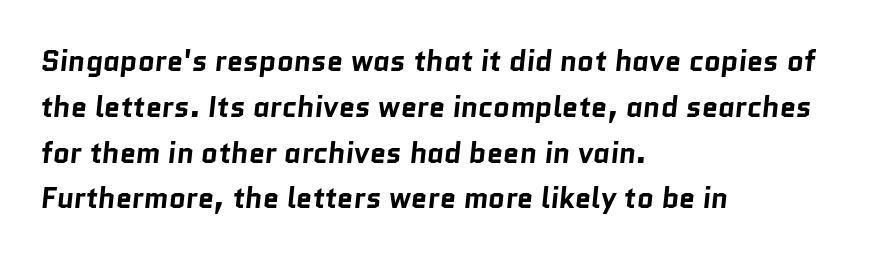
Q: Is the text bold? A: Yes.
Q: Is the typeface a serif or a sans-serif typeface? A: Sans-serif.
Q: Is the text underlined? A: No.
Q: How is the paragraph aligned? A: Left-aligned.
Q: Is the spacing between letters normal or unusually wide? A: Normal.
Q: Is the spacing between lines tight, normal or loose? A: Normal.
Q: Width (condensed, normal, or wide)? A: Normal.
Q: Stroke contrast? A: Low.
Q: x-height? A: Medium.
Q: Monospaced? A: No.
